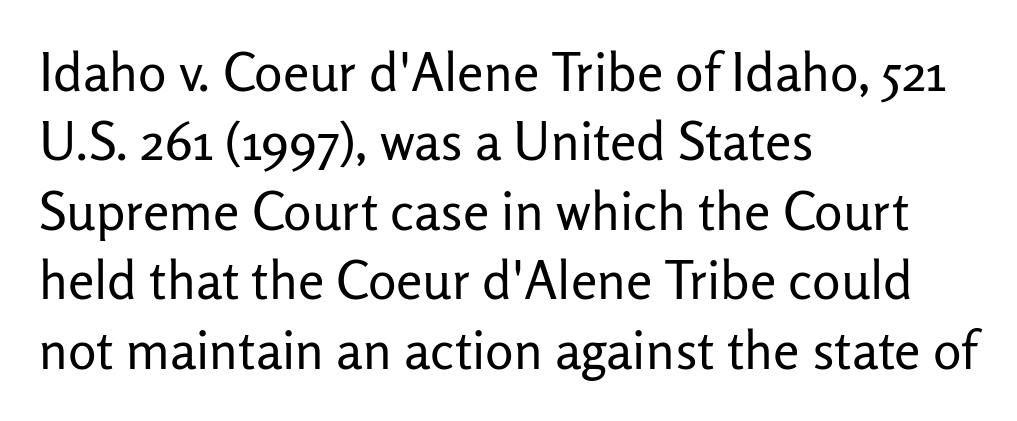
The specimen omits any rule beneath the text block's lines. Line starts are locked; line ends wander. These lines keep a tight, regular rhythm from letter to letter. The lines sit at an ordinary, default distance from one another.
